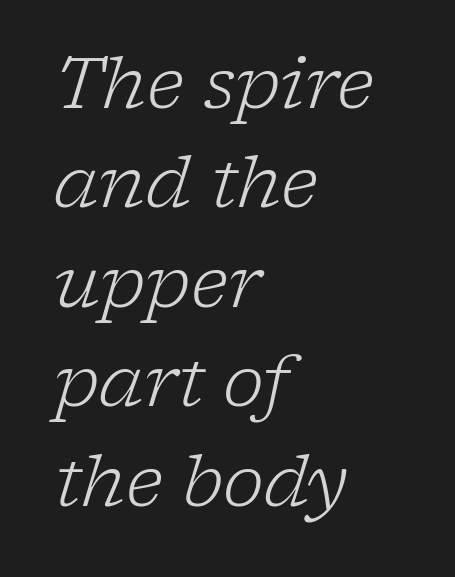
Clear beneath every line of the passage. The rendering uses natural spacing where letterforms have individual widths. Whoever set this chose a conventional vertical rhythm. The glyphs look as if they've been sheared to an angle.
